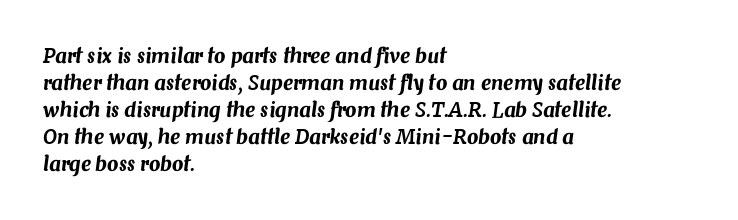
Q: Is the text italic (slanted)? A: Yes, it leans right by about 7 degrees.
Q: Is the text underlined? A: No.
Q: How is the paragraph aligned? A: Left-aligned.
Q: Is the spacing between letters normal or unusually wide? A: Normal.
Q: Is the spacing between lines tight, normal or loose? A: Normal.
